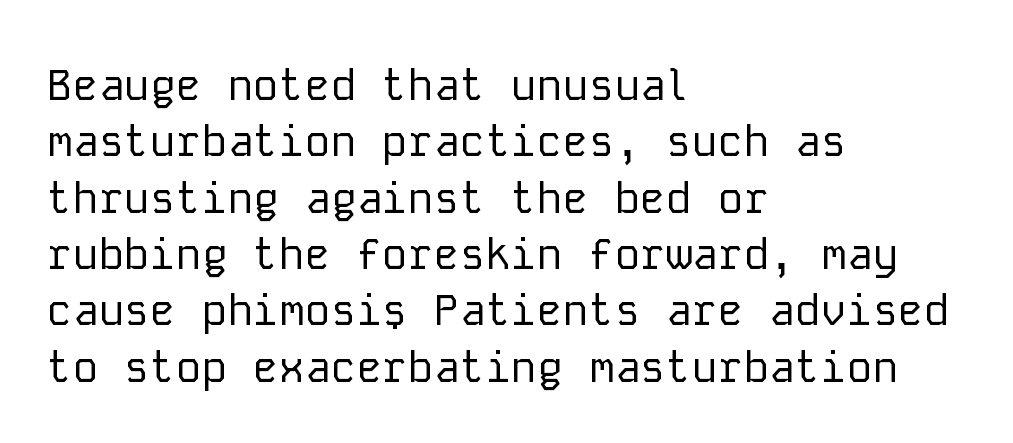
{"serif": "no", "italic": "no", "bold": "no", "weight": "regular", "width": "normal", "stroke_contrast": "low", "x_height": "medium", "monospaced": "yes", "underline": "no", "align": "left", "line_spacing": "normal", "line_spacing_ratio": 1.31, "letter_spacing": "normal", "letter_spacing_em": 0.0, "glyph_px": 43}
